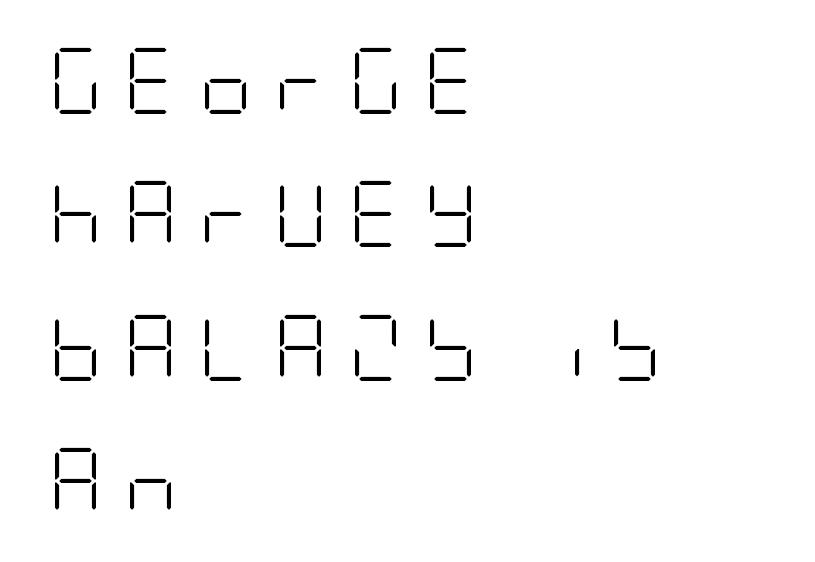
{"serif": "no", "italic": "no", "bold": "no", "weight": "light", "width": "condensed", "stroke_contrast": "low", "x_height": "large", "underline": "no", "align": "left", "line_spacing": "loose", "line_spacing_ratio": 2.02, "letter_spacing": "wide", "letter_spacing_em": 0.32, "glyph_px": 66}
